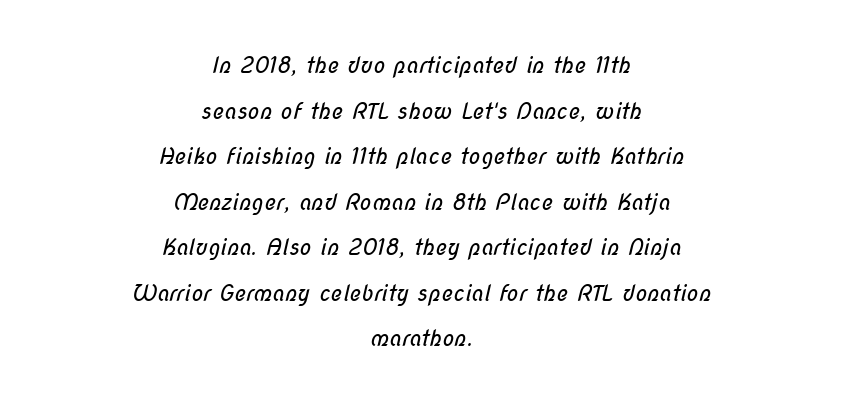
Summary of vertical rhythm: relaxed, with wide interline spacing. The passage shown is not underscored anywhere. Weight: regular or lighter. These lines are centered, leaving both edges ragged. The face used here is rendered with its standard letterfit.
